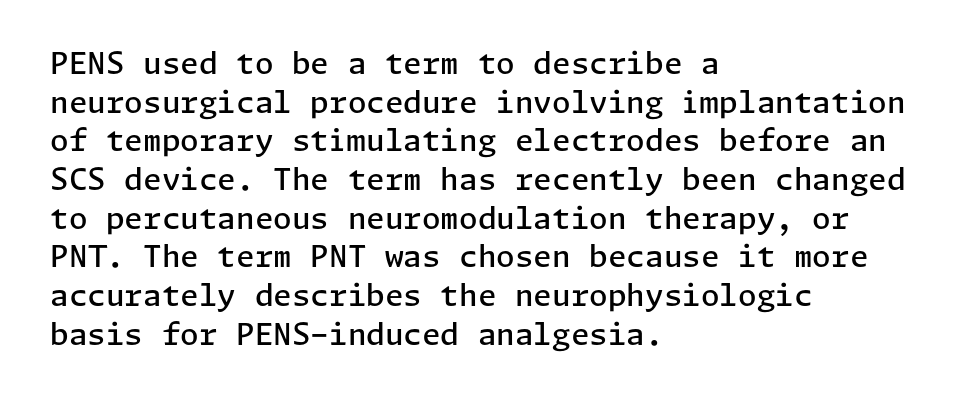
Inter-character spacing is left at the font's built-in metrics. Rows of type keep a routine distance in the vertical direction. The paragraph has a hard left edge and a soft right edge. Rendered with straight, roman letterforms.
